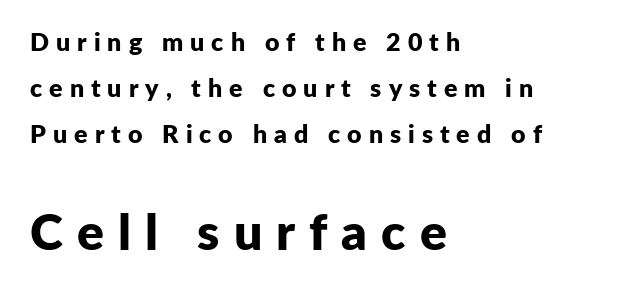
The lines are quadded left. Style check: upright. The baseline area is clear. The second block has been scaled up relative to the first. Compared with typical body copy, the letter spacing here is much looser.
